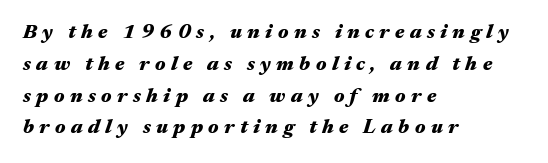
Q: Is the text bold? A: Yes.
Q: Is the text italic (slanted)? A: Yes, it leans right by about 17 degrees.
Q: Is the text underlined? A: No.
Q: How is the paragraph aligned? A: Left-aligned.
Q: Is the spacing between letters normal or unusually wide? A: Unusually wide.
Q: Is the spacing between lines tight, normal or loose? A: Normal.
